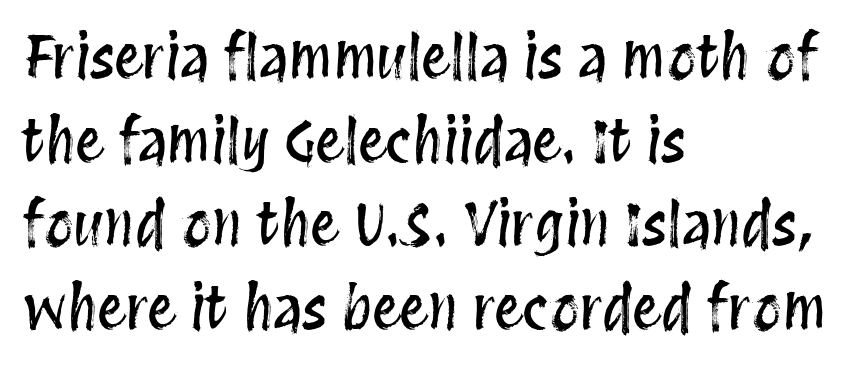
Q: Is the text italic (slanted)? A: No, it is upright.
Q: Is the text underlined? A: No.
Q: How is the paragraph aligned? A: Left-aligned.
Q: Is the spacing between letters normal or unusually wide? A: Normal.
Q: Is the spacing between lines tight, normal or loose? A: Normal.
Q: Width (condensed, normal, or wide)? A: Condensed.
Q: Stroke contrast? A: Medium.
Q: x-height? A: Large.
Q: Monospaced? A: No.
